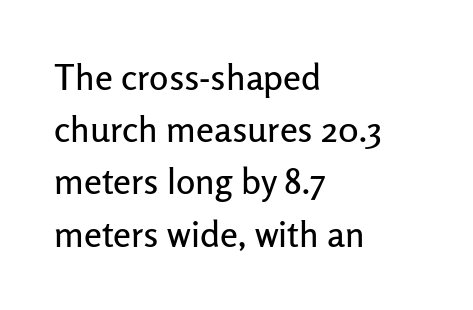
The image shows 36 px sans-serif type, upright; set left-aligned, normal line spacing (1.45x), normal letter spacing, not underlined; low stroke contrast and a medium x-height.
